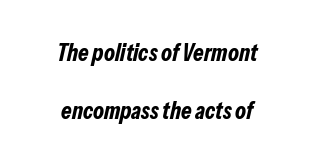
The foot of each line stays bare and open. Loosely led — the rows are spread out. Typographic density is high because the face is bold. Alignment: centered.
